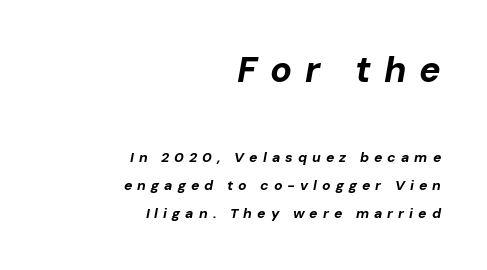
{"italic": "yes", "lean": "right", "slant_degrees": 10, "bold": "yes", "weight": "bold", "width": "normal", "stroke_contrast": "low", "x_height": "medium", "monospaced": "no", "underline": "no", "align": "right", "line_spacing": "loose", "line_spacing_ratio": 2.02, "letter_spacing": "wide", "letter_spacing_em": 0.36, "larger_block": "first", "size_ratio": 2.57, "glyph_px": 36}
